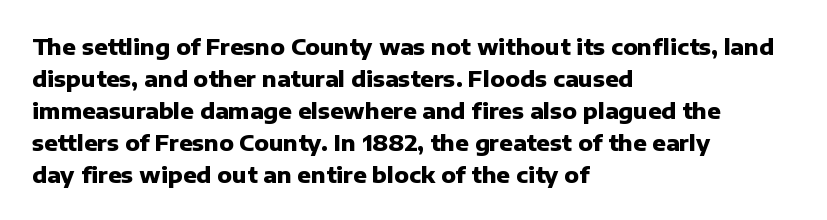
Students, observe: this is what conventionally led text looks like. Ascenders rise straight up at ninety degrees. Pretty heavy lettering here — definitely bold. The words here are not underlined.
